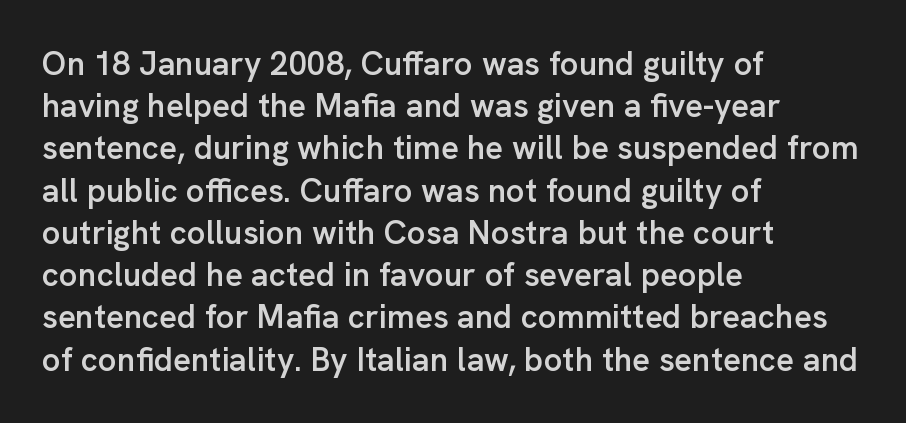
{"serif": "no", "italic": "no", "bold": "semi", "weight": "semibold", "width": "normal", "stroke_contrast": "low", "x_height": "medium", "monospaced": "no", "underline": "no", "align": "left", "line_spacing": "normal", "line_spacing_ratio": 1.28, "letter_spacing": "normal", "letter_spacing_em": 0.0, "glyph_px": 33}
